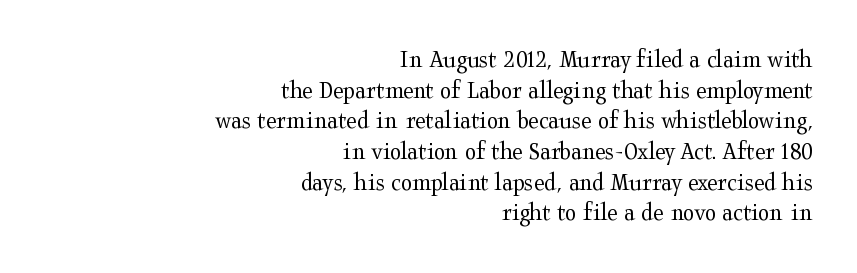
{"italic": "no", "bold": "no", "underline": "no", "align": "right", "line_spacing_ratio": 1.18, "letter_spacing": "normal", "letter_spacing_em": 0.0, "glyph_px": 26}
